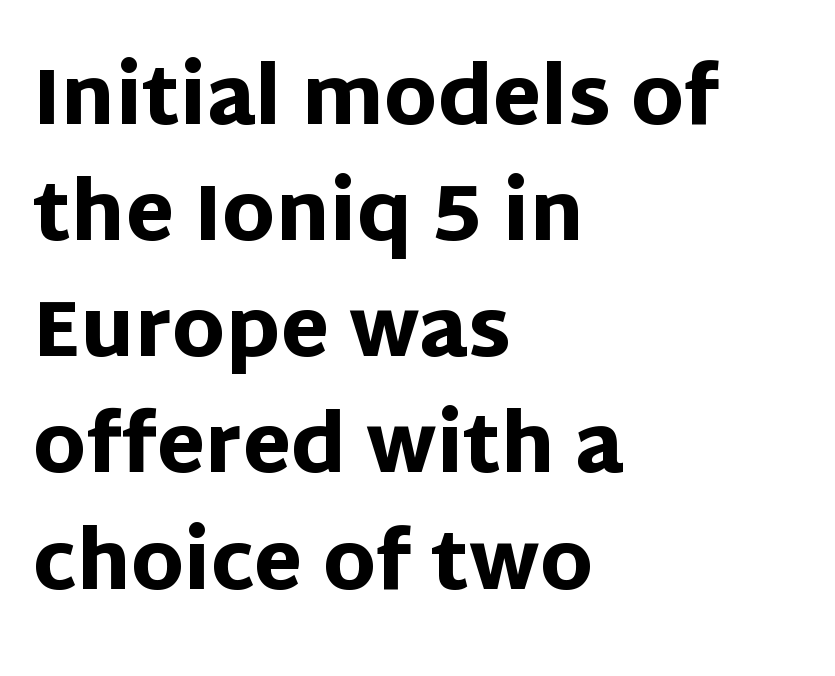
Q: Is the text bold? A: Yes.
Q: Is the text italic (slanted)? A: No, it is upright.
Q: Is the typeface a serif or a sans-serif typeface? A: Sans-serif.
Q: Is the text underlined? A: No.
Q: How is the paragraph aligned? A: Left-aligned.
Q: Is the spacing between letters normal or unusually wide? A: Normal.
Q: Is the spacing between lines tight, normal or loose? A: Normal.
Q: Width (condensed, normal, or wide)? A: Normal.
Q: Stroke contrast? A: Low.
Q: x-height? A: Large.
Q: Monospaced? A: No.
